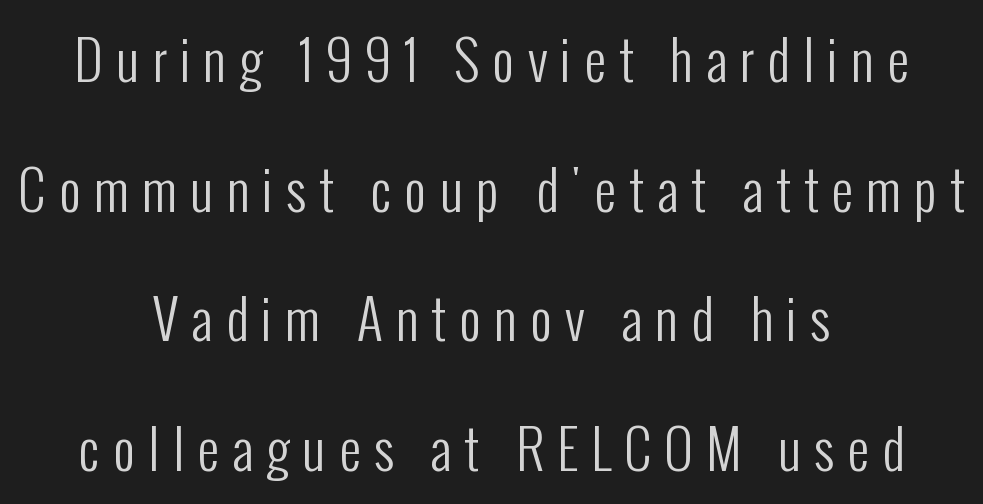
Lines of text with bare space underneath. Loose tracking; the words dissolve into strings of separated letters. Notice how the stems are strictly vertical — no italics here. Proportional: the letters do not fall into vertical columns.
